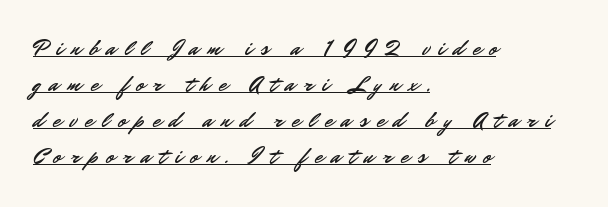
Q: Is the text italic (slanted)? A: Yes.
Q: Is the text underlined? A: Yes.
Q: How is the paragraph aligned? A: Left-aligned.
Q: Is the spacing between letters normal or unusually wide? A: Unusually wide.
Q: Is the spacing between lines tight, normal or loose? A: Normal.
